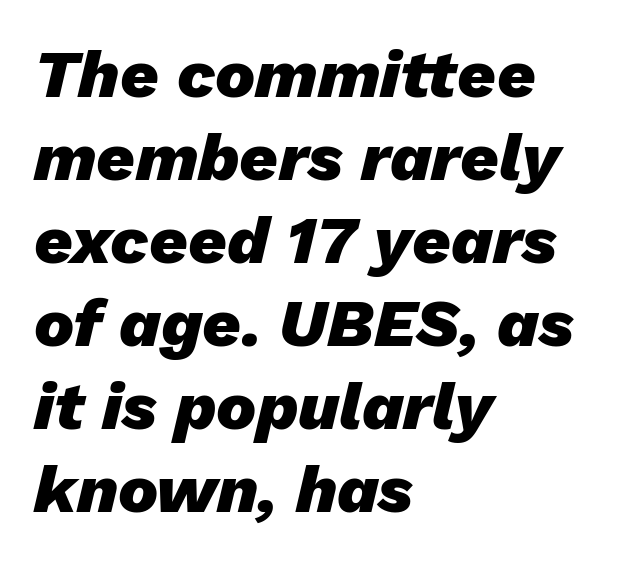
Q: Is the text bold? A: Yes.
Q: Is the text italic (slanted)? A: Yes, it leans right by about 13 degrees.
Q: Is the text underlined? A: No.
Q: How is the paragraph aligned? A: Left-aligned.
Q: Is the spacing between letters normal or unusually wide? A: Normal.
Q: Width (condensed, normal, or wide)? A: Normal.
Q: Stroke contrast? A: Low.
Q: x-height? A: Medium.
Q: Monospaced? A: No.
